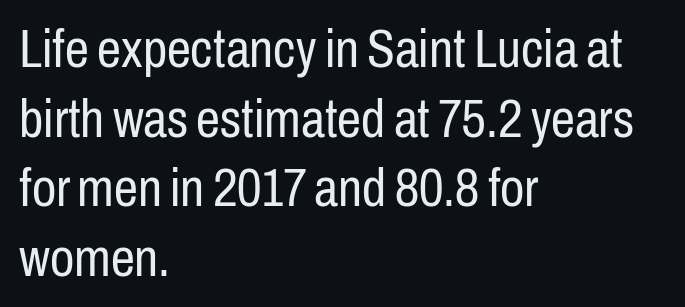
The foot of each line stays bare and open. The typesetter chose a ragged-right arrangement here. Unlike italic type, these characters show no tilt at all. The font sits on the lighter half of the weight spectrum, regular included. Is this a fixed-width face? No — the glyphs have proportional, varying widths.
